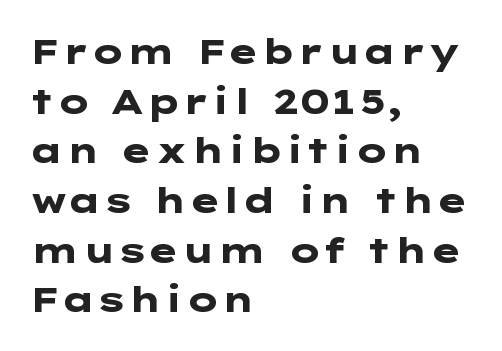
The image shows 35 px heavy, wide sans-serif type, upright; set left-aligned, normal line spacing (1.42x), normal letter spacing, not underlined; low stroke contrast and a medium x-height.
